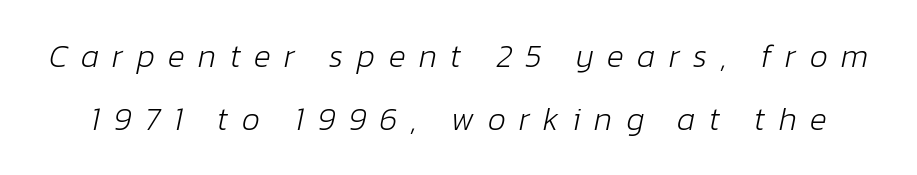
Students, observe: this is what heavily led, spacious text looks like. The weight tops out at a normal text grade. Beneath every word, the page is bare. Emphasis-style slanted type is in use. Characters follow at a spacing far wider than the type designer built in.
